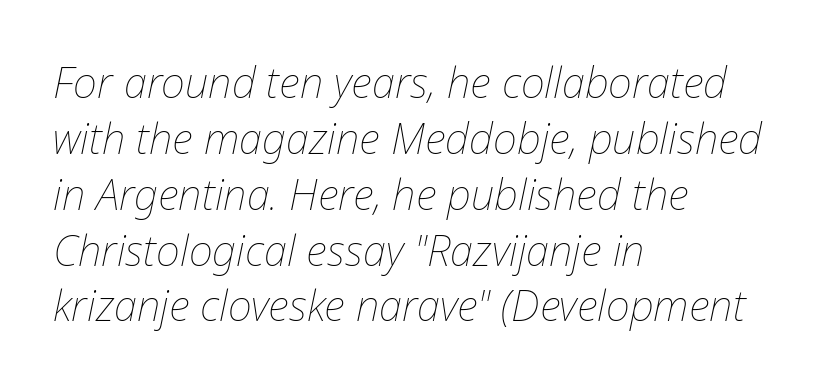
Does the leading feel generous? No, just average. Character widths vary here, with narrow letters taking less room than wide ones. When letters slant like this, we call the style italic. Counters stay open thanks to moderate or lighter strokes. Each line starts at the same left margin while the right side varies. Just letters on the line, the space beneath them empty.
